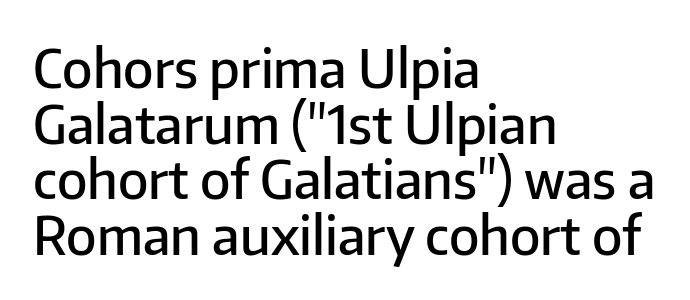
{"serif": "no", "italic": "no", "bold": "semi", "weight": "semibold", "width": "normal", "stroke_contrast": "low", "x_height": "medium", "monospaced": "no", "underline": "no", "align": "left", "line_spacing": "tight", "line_spacing_ratio": 1.05, "letter_spacing": "normal", "letter_spacing_em": 0.0, "glyph_px": 53}
